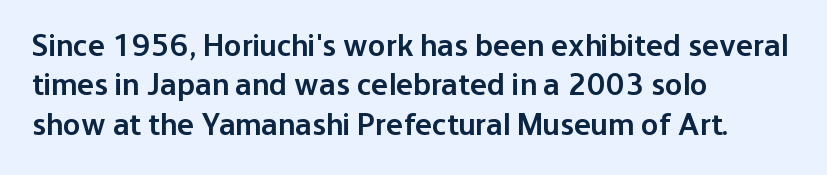
The image shows 32 px semibold sans-serif type, upright; set left-aligned, line spacing 1.23x, normal letter spacing, not underlined; low stroke contrast and a medium x-height.
